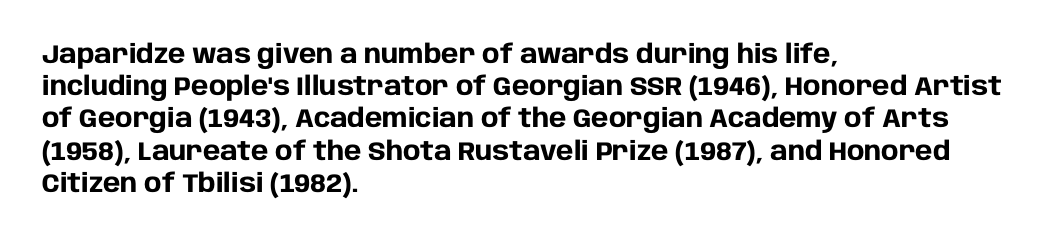
Descenders hang freely into open space. Rendered with straight, roman letterforms. The strokes are fattened all the way to bold. This rendering uses left alignment, leaving the right contour irregular.
